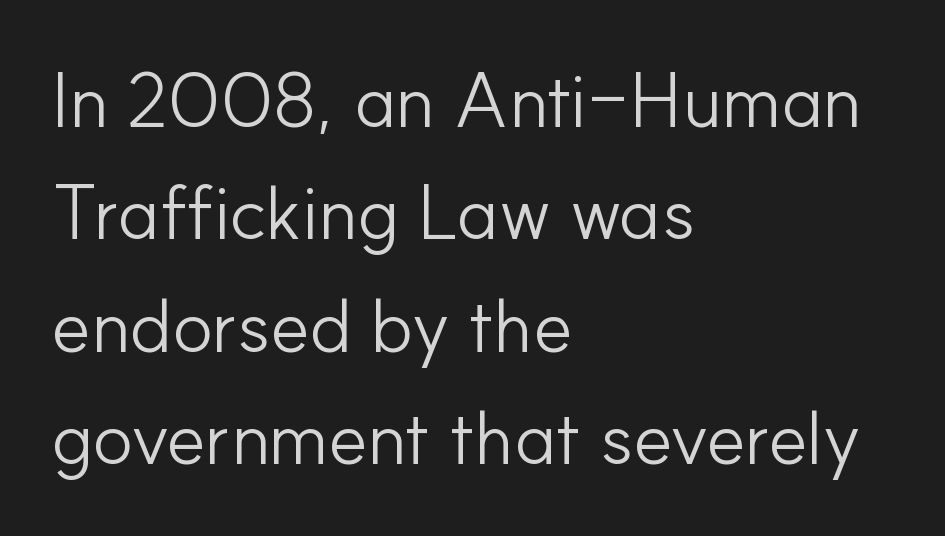
Q: Is the text bold? A: No.
Q: Is the text italic (slanted)? A: No, it is upright.
Q: Is the typeface a serif or a sans-serif typeface? A: Sans-serif.
Q: Is the text underlined? A: No.
Q: How is the paragraph aligned? A: Left-aligned.
Q: Is the spacing between letters normal or unusually wide? A: Normal.
Q: Is the spacing between lines tight, normal or loose? A: Normal.
Q: Width (condensed, normal, or wide)? A: Normal.
Q: Stroke contrast? A: Low.
Q: x-height? A: Small.
Q: Monospaced? A: No.
